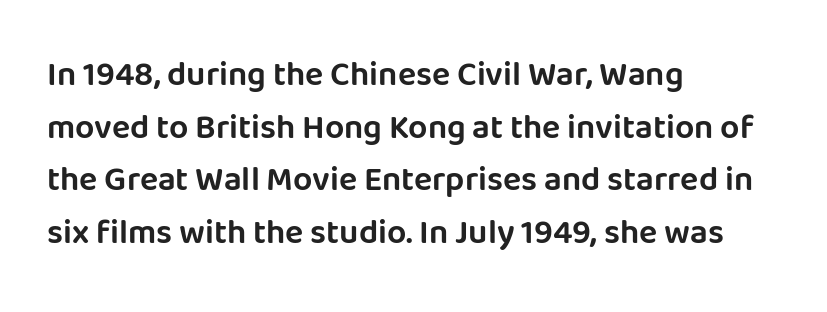
{"serif": "no", "italic": "no", "width": "normal", "stroke_contrast": "low", "x_height": "large", "monospaced": "no", "underline": "no", "align": "left", "line_spacing": "normal", "line_spacing_ratio": 1.55, "letter_spacing": "normal", "letter_spacing_em": 0.0, "glyph_px": 34}
